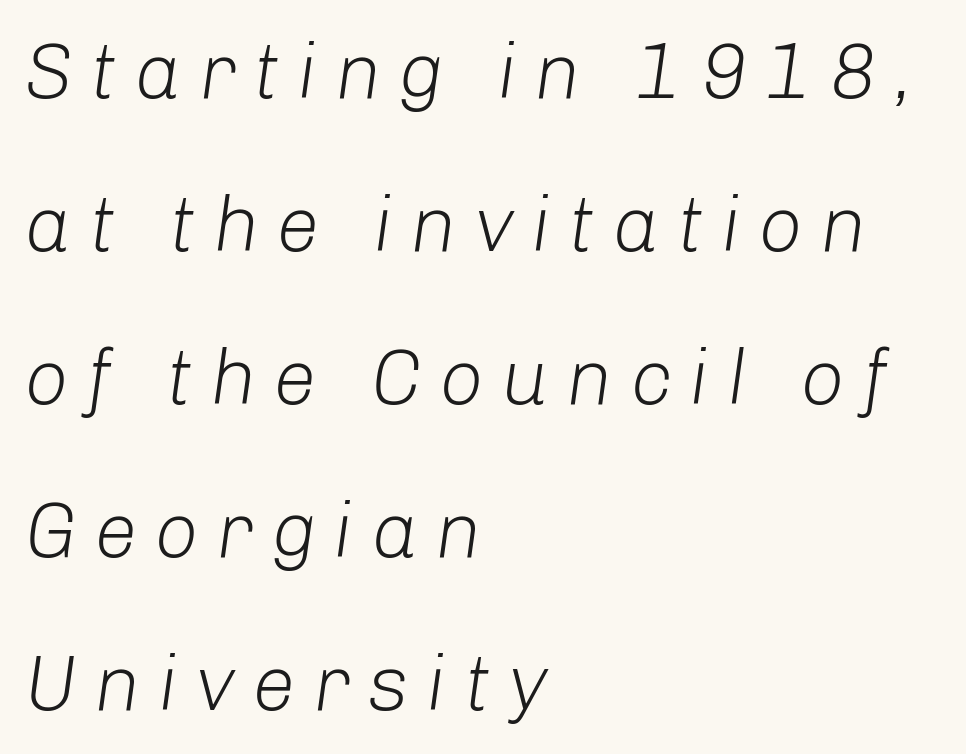
{"italic": "yes", "lean": "right", "slant_degrees": 8, "bold": "no", "weight": "light", "width": "normal", "stroke_contrast": "low", "x_height": "medium", "monospaced": "no", "underline": "no", "align": "left", "line_spacing": "loose", "line_spacing_ratio": 1.96, "letter_spacing": "wide", "letter_spacing_em": 0.22, "glyph_px": 78}
